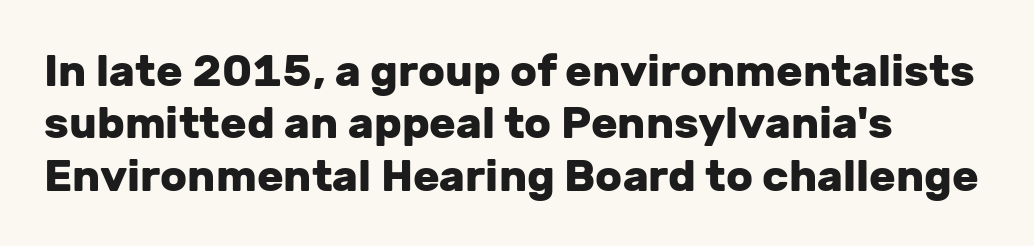
Q: Is the text bold? A: Yes.
Q: Is the text italic (slanted)? A: No, it is upright.
Q: Is the typeface a serif or a sans-serif typeface? A: Sans-serif.
Q: Is the text underlined? A: No.
Q: How is the paragraph aligned? A: Left-aligned.
Q: Is the spacing between letters normal or unusually wide? A: Normal.
Q: Width (condensed, normal, or wide)? A: Normal.
Q: Stroke contrast? A: Low.
Q: x-height? A: Medium.
Q: Monospaced? A: No.
